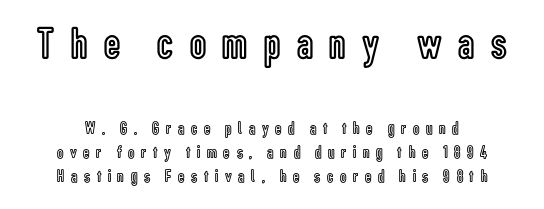
{"italic": "no", "width": "condensed", "x_height": "medium", "monospaced": "no", "underline": "no", "line_spacing": "normal", "line_spacing_ratio": 1.35, "letter_spacing": "wide", "letter_spacing_em": 0.37, "larger_block": "first", "size_ratio": 2.5, "glyph_px": 45}
